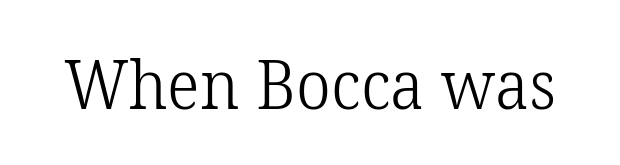
The image shows 68 px light serif type, upright; set normal letter spacing, not underlined; low stroke contrast and a medium x-height.
